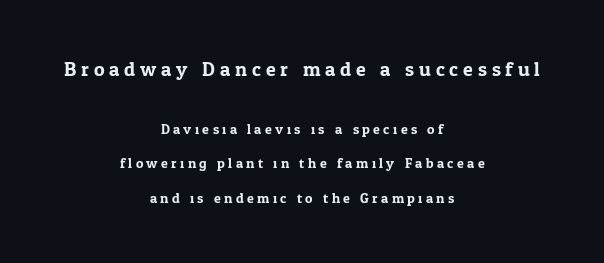
The image shows 20 px text type, upright; set centered, loose line spacing (2.45x), unusually wide letter spacing (+0.24 em), not underlined; the first (top) block is 1.43x larger.
